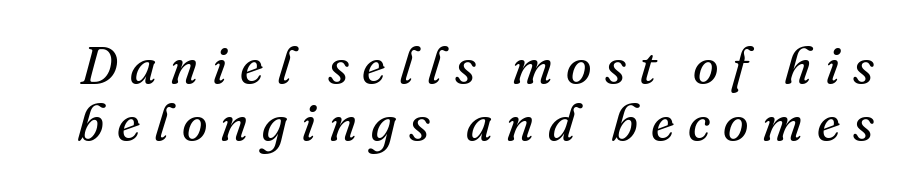
The gap between lines stays unmarked. Display-style spreading of the glyphs; the letterfit is very open. Yep, that's italic — everything's leaning. Classification — serif. The letters advance in unequal steps, a hallmark of proportional type.
